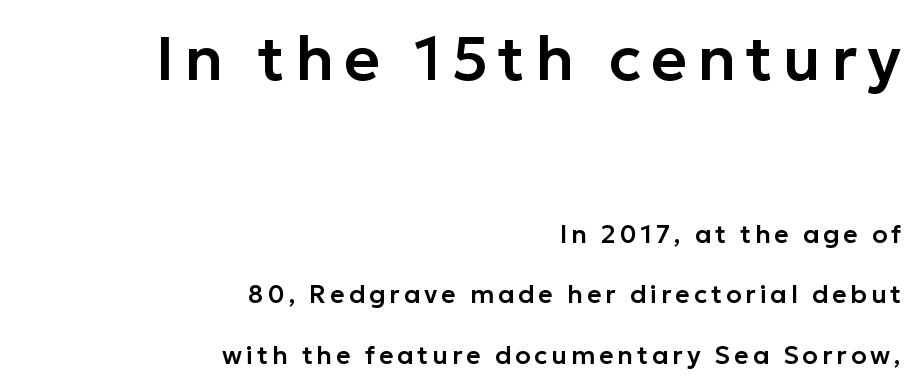
The image shows 62 px sans-serif type, upright; set right-aligned, loose line spacing (2.41x), not underlined; the first (top) block is 2.48x larger; low stroke contrast and a medium x-height.
